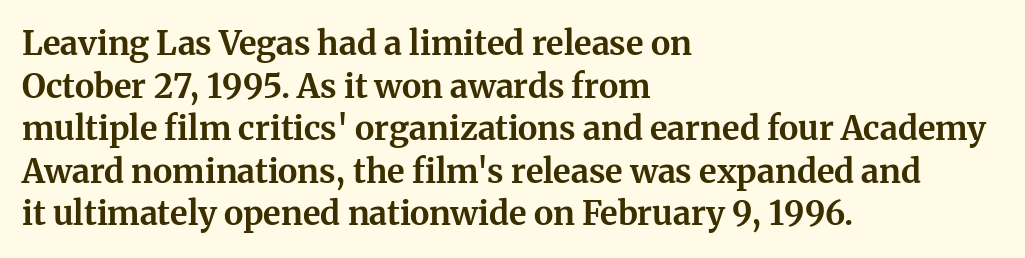
{"serif": "yes", "italic": "no", "bold": "yes", "weight": "bold", "width": "normal", "stroke_contrast": "medium", "x_height": "medium", "monospaced": "no", "underline": "no", "align": "left", "line_spacing": "normal", "line_spacing_ratio": 1.29, "letter_spacing": "normal", "letter_spacing_em": 0.0, "glyph_px": 33}
